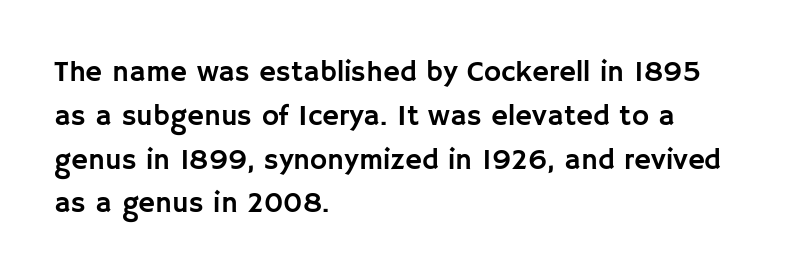
The image shows 29 px sans-serif type, upright; set left-aligned, normal line spacing (1.51x), normal letter spacing, not underlined; low stroke contrast and a large x-height.
